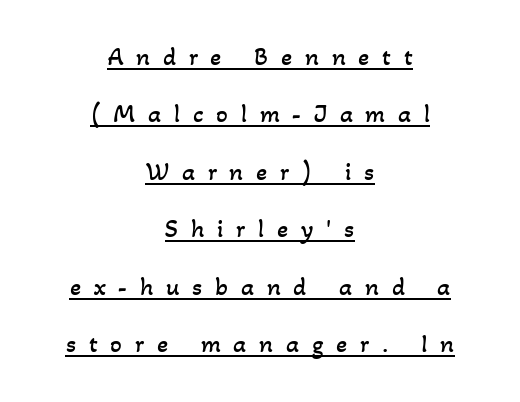
{"bold": "no", "underline": "yes", "align": "center", "line_spacing": "loose", "line_spacing_ratio": 2.21, "letter_spacing": "wide", "letter_spacing_em": 0.49, "glyph_px": 26}
